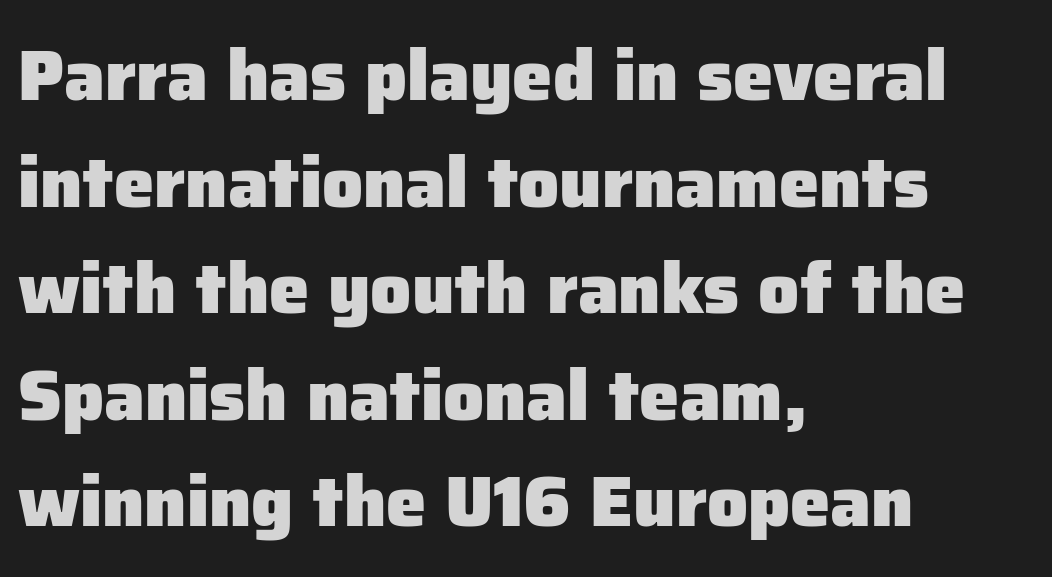
Q: Is the text bold? A: Yes.
Q: Is the text italic (slanted)? A: No, it is upright.
Q: Is the typeface a serif or a sans-serif typeface? A: Sans-serif.
Q: Is the text underlined? A: No.
Q: How is the paragraph aligned? A: Left-aligned.
Q: Is the spacing between letters normal or unusually wide? A: Normal.
Q: Is the spacing between lines tight, normal or loose? A: Normal.
Q: Width (condensed, normal, or wide)? A: Normal.
Q: Stroke contrast? A: Low.
Q: x-height? A: Medium.
Q: Monospaced? A: No.
